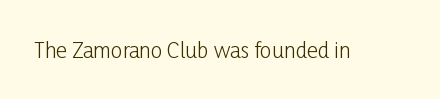
Q: Is the text bold? A: No.
Q: Is the text italic (slanted)? A: No, it is upright.
Q: Is the text underlined? A: No.
Q: Is the spacing between letters normal or unusually wide? A: Normal.
